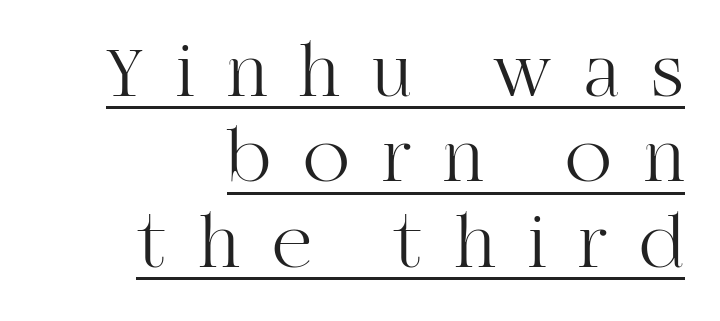
The designer went with a serif here, giving each stem small feet. The lines are packed closely together with very little leading. Think of a printed novel: that variable character pitch is what you see here. Spacing between characters has been opened up far beyond the box default.
